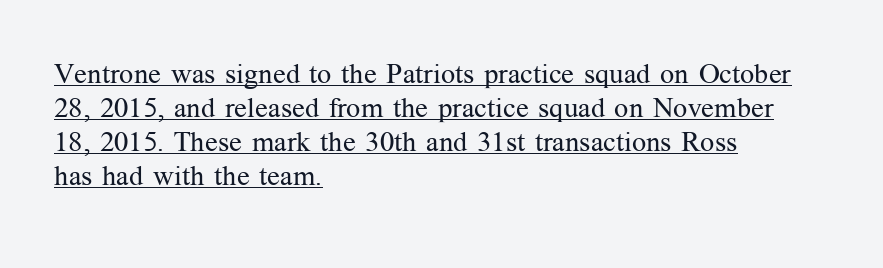
The image shows 28 px regular-weight serif type, upright; set left-aligned, line spacing 1.21x, normal letter spacing, underlined; medium stroke contrast and a medium x-height.
